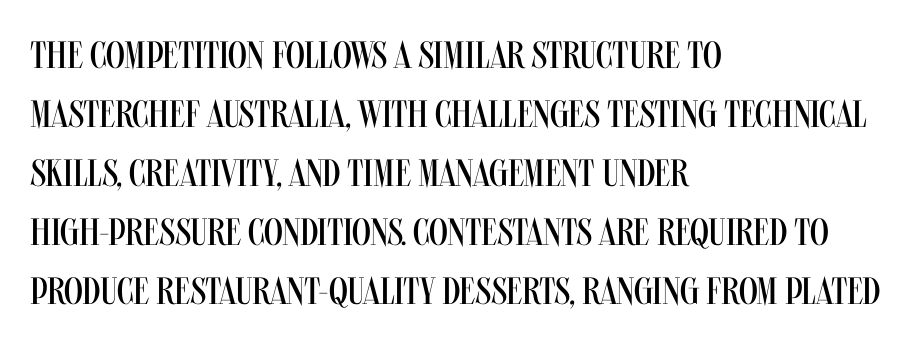
The image shows 38 px regular-weight, condensed sans-serif type, upright; set left-aligned, normal line spacing (1.55x), normal letter spacing, not underlined; medium stroke contrast and a large x-height.
